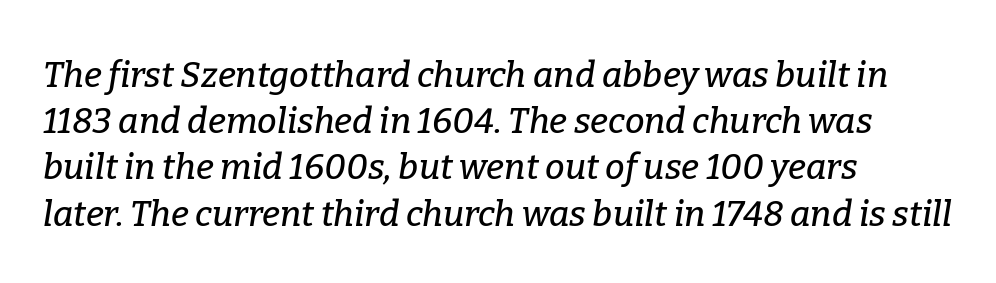
The image shows 35 px serif type, italic (leaning right); set left-aligned, normal line spacing (1.32x), normal letter spacing, not underlined; low stroke contrast and a medium x-height.
